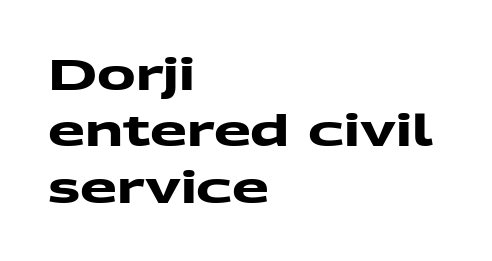
The image shows 43 px heavy, wide sans-serif type; set left-aligned, normal line spacing (1.31x), normal letter spacing, not underlined; medium stroke contrast and a medium x-height.
